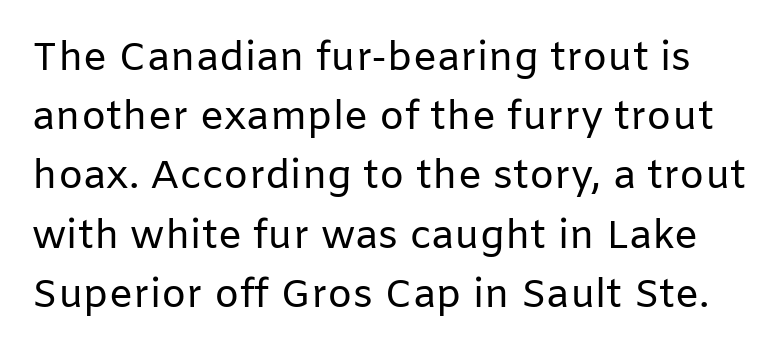
The baseline area is clear. Baseline-to-baseline distance is the conventional proportion of letter height. Vertical strokes here are truly vertical. You could not count columns in this text — the font is proportionally spaced.
